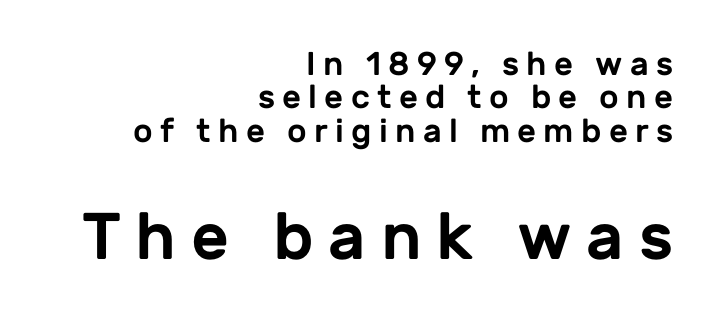
Layout note: lines flush right. The rendering uses natural spacing where letterforms have individual widths. Words appear elongated and porous because spacing is wide. Note: smaller setting up top, larger setting below. One glance says dense: line gaps are narrower than usual.
